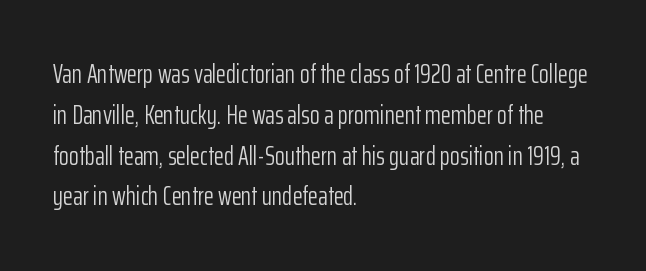
The image shows 26 px text type, upright; set left-aligned, normal line spacing (1.57x), normal letter spacing, not underlined.
